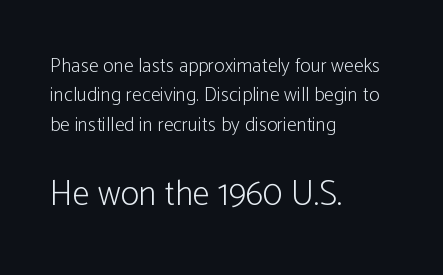
{"serif": "no", "italic": "no", "bold": "no", "weight": "light", "width": "condensed", "stroke_contrast": "low", "x_height": "medium", "monospaced": "no", "underline": "no", "align": "left", "line_spacing": "normal", "line_spacing_ratio": 1.47, "letter_spacing": "normal", "letter_spacing_em": 0.0, "larger_block": "second", "size_ratio": 1.75, "glyph_px": 35}
